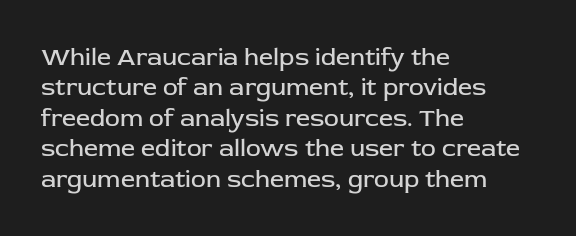
{"italic": "no", "bold": "no", "underline": "no", "align": "left", "line_spacing_ratio": 1.22, "letter_spacing": "normal", "letter_spacing_em": 0.0, "glyph_px": 25}
